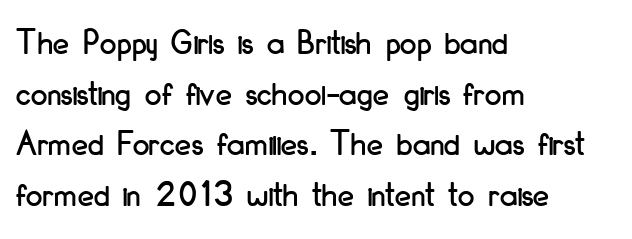
The image shows 37 px condensed sans-serif type, upright; set left-aligned, normal line spacing (1.37x), normal letter spacing, not underlined; low stroke contrast and a small x-height.
